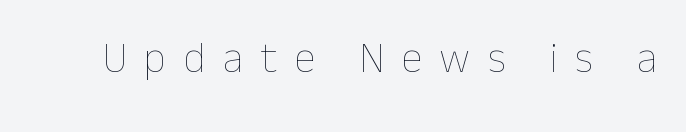
Q: Is the text bold? A: No.
Q: Is the text italic (slanted)? A: No, it is upright.
Q: Is the text underlined? A: No.
Q: Is the spacing between letters normal or unusually wide? A: Unusually wide.
Q: Width (condensed, normal, or wide)? A: Normal.
Q: Stroke contrast? A: Low.
Q: x-height? A: Medium.
Q: Monospaced? A: No.
